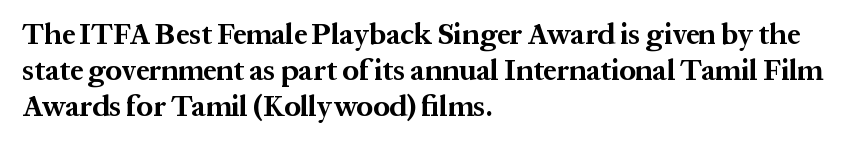
{"serif": "yes", "italic": "no", "bold": "yes", "weight": "bold", "width": "normal", "stroke_contrast": "medium", "x_height": "medium", "monospaced": "no", "underline": "no", "align": "left", "line_spacing": "normal", "line_spacing_ratio": 1.25, "letter_spacing": "normal", "letter_spacing_em": 0.0, "glyph_px": 29}
